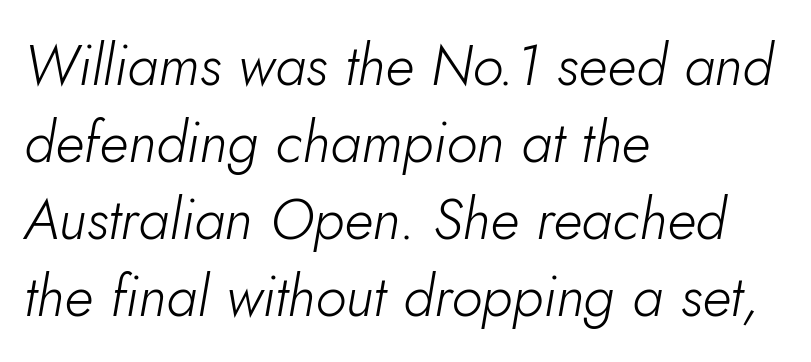
The image shows 57 px light type, italic (leaning right); set left-aligned, normal line spacing (1.35x), normal letter spacing, not underlined; low stroke contrast and a small x-height.
